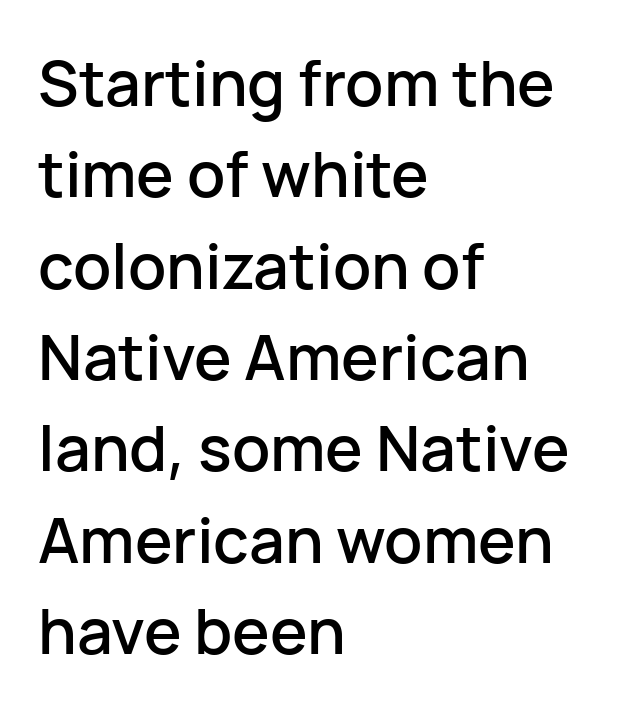
Q: Is the text italic (slanted)? A: No, it is upright.
Q: Is the typeface a serif or a sans-serif typeface? A: Sans-serif.
Q: Is the text underlined? A: No.
Q: How is the paragraph aligned? A: Left-aligned.
Q: Is the spacing between letters normal or unusually wide? A: Normal.
Q: Is the spacing between lines tight, normal or loose? A: Normal.
Q: Width (condensed, normal, or wide)? A: Normal.
Q: Stroke contrast? A: Low.
Q: x-height? A: Medium.
Q: Monospaced? A: No.
